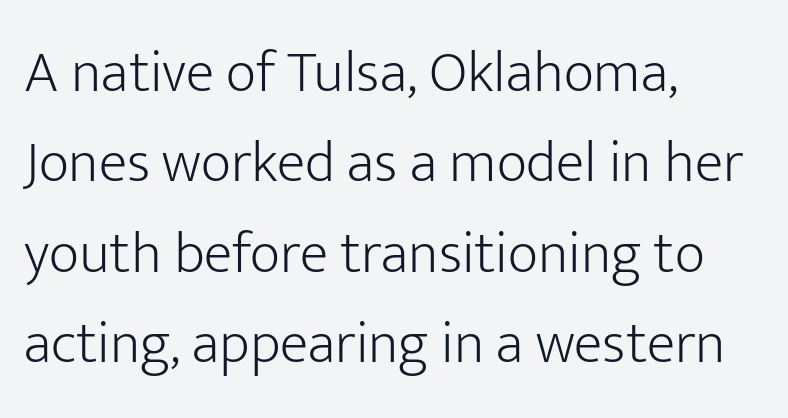
Is this a fixed-width face? No — the glyphs have proportional, varying widths. Lines of text with bare space underneath. Observe the ordinary spacing: letters are neighbours, not strangers. If you measured baseline to baseline, you'd find a middling distance.
